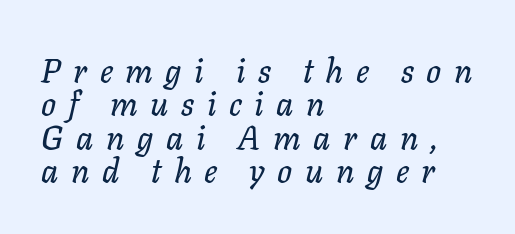
Note the varied advance widths — an 'i' is clearly narrower than an 'm'. Descenders are the only things crossing below the line. This rendering uses left alignment, leaving the right contour irregular. Each new line begins almost immediately beneath the previous one. Between one letter and the next there's a generous, obvious gap. The lettering tilts uniformly, giving the passage an italic look.
